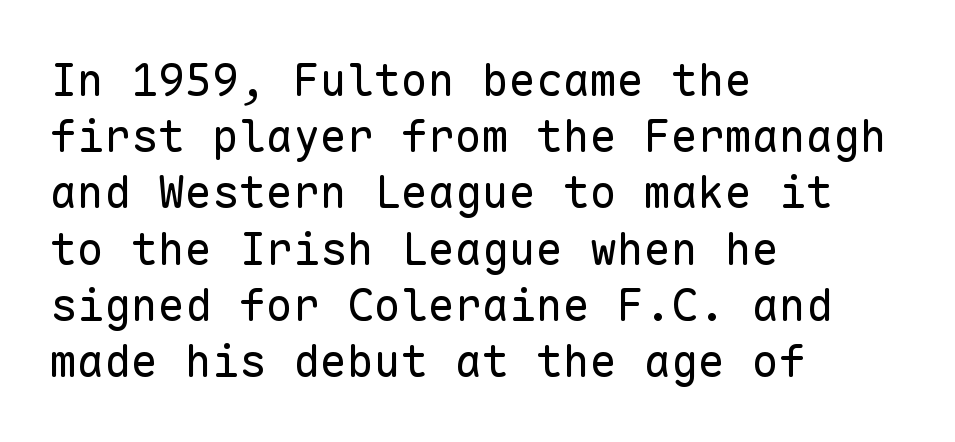
{"serif": "no", "italic": "no", "bold": "no", "weight": "regular", "width": "normal", "stroke_contrast": "low", "x_height": "medium", "monospaced": "yes", "underline": "no", "align": "left", "line_spacing": "normal", "line_spacing_ratio": 1.25, "letter_spacing": "normal", "letter_spacing_em": 0.0, "glyph_px": 45}
